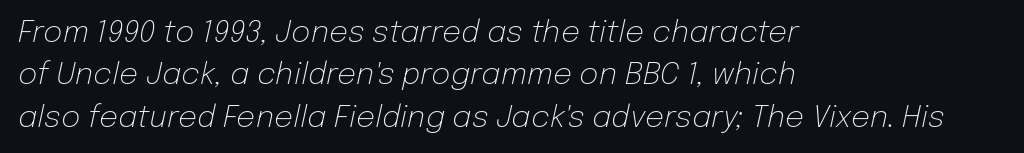
{"italic": "yes", "lean": "right", "slant_degrees": 12, "bold": "no", "weight": "light", "width": "normal", "stroke_contrast": "low", "x_height": "medium", "monospaced": "no", "underline": "no", "align": "left", "line_spacing": "normal", "line_spacing_ratio": 1.41, "letter_spacing": "normal", "letter_spacing_em": 0.0, "glyph_px": 30}
